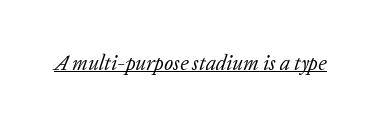
Q: Is the text bold? A: No.
Q: Is the text italic (slanted)? A: Yes, it leans right by about 20 degrees.
Q: Is the text underlined? A: Yes.
Q: Is the spacing between letters normal or unusually wide? A: Normal.
